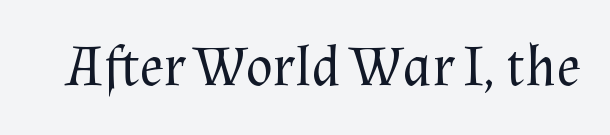
Q: Is the text bold? A: No.
Q: Is the text italic (slanted)? A: No, it is upright.
Q: Is the text underlined? A: No.
Q: Is the spacing between letters normal or unusually wide? A: Normal.
Q: Width (condensed, normal, or wide)? A: Normal.
Q: Stroke contrast? A: Medium.
Q: x-height? A: Medium.
Q: Monospaced? A: No.
